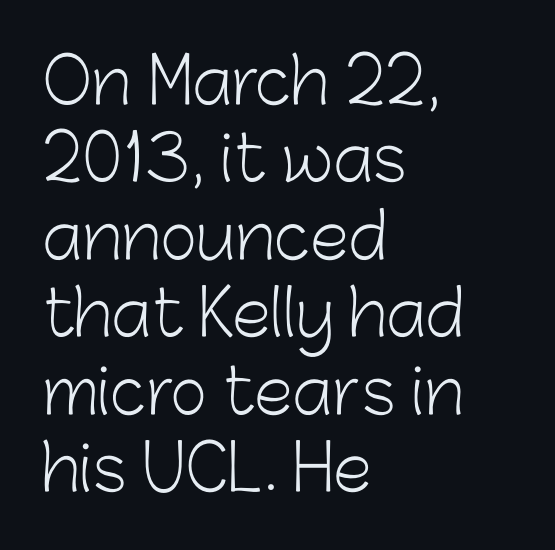
The image shows 63 px light sans-serif type, upright; set left-aligned, line spacing 1.23x, normal letter spacing, not underlined; low stroke contrast and a medium x-height.
